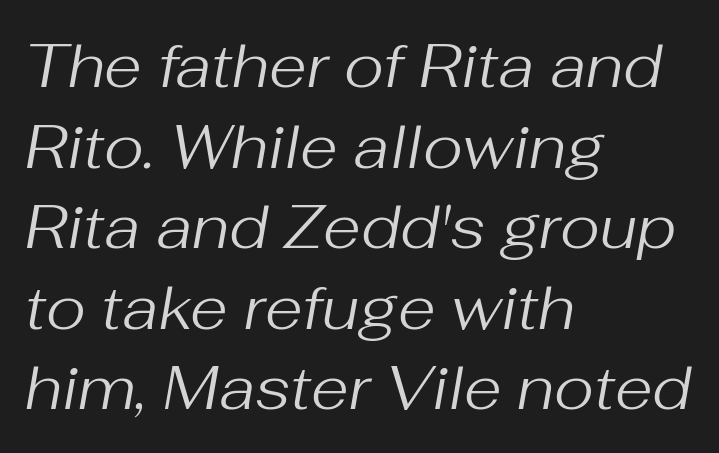
Character widths vary here, with narrow letters taking less room than wide ones. The vertical gap from one line to the next is medium. The foot of each line stays bare and open. Counters stay open thanks to moderate or lighter strokes. Posture: slanted. Between one letter and the next there's only the usual sliver of space.
